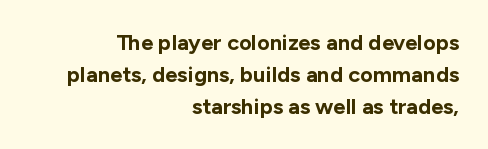
Vertical strokes here are truly vertical. The passage shown is not underscored anywhere. Characters follow at the spacing the type designer built in. Weight check: bold — yes, fully. The typesetter chose a ragged-left arrangement here.
